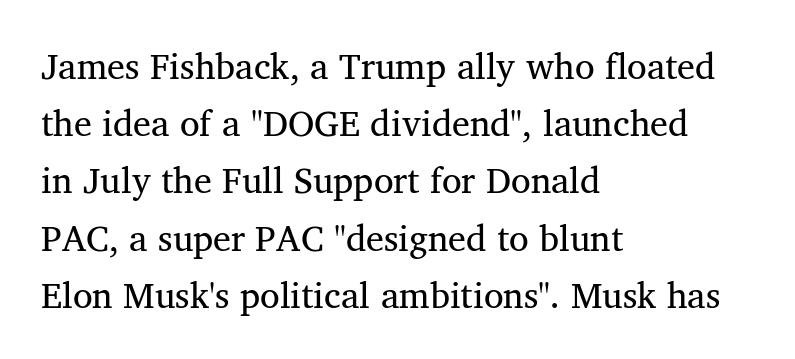
The image shows 36 px regular-weight serif type; set left-aligned, normal line spacing (1.59x), normal letter spacing, not underlined; medium stroke contrast and a medium x-height.
